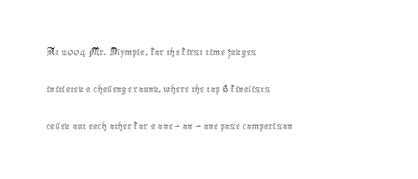
Q: Is the text bold? A: No.
Q: Is the text italic (slanted)? A: No, it is upright.
Q: Is the text underlined? A: No.
Q: How is the paragraph aligned? A: Left-aligned.
Q: Is the spacing between letters normal or unusually wide? A: Normal.
Q: Is the spacing between lines tight, normal or loose? A: Normal.
